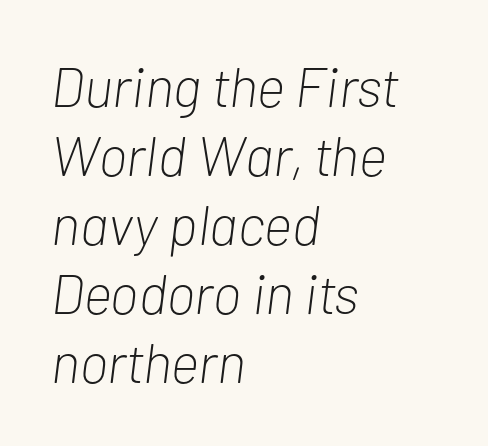
{"italic": "yes", "lean": "right", "slant_degrees": 7, "bold": "no", "weight": "light", "width": "condensed", "stroke_contrast": "low", "x_height": "medium", "monospaced": "no", "underline": "no", "align": "left", "line_spacing_ratio": 1.23, "letter_spacing": "normal", "letter_spacing_em": 0.0, "glyph_px": 56}
